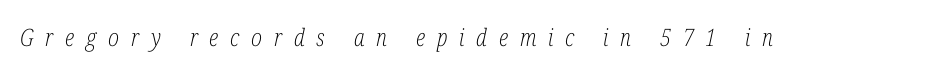
The image shows 24 px text type, italic (leaning right); set unusually wide letter spacing (+0.49 em), not underlined.
